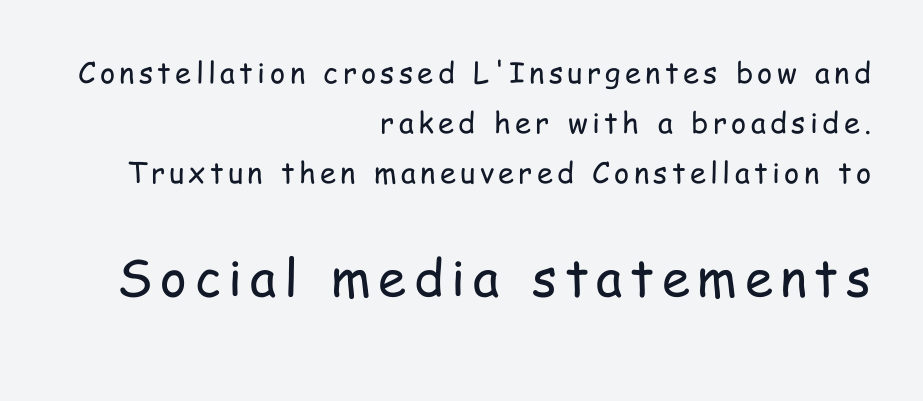
Q: Is the text bold? A: No.
Q: Is the text italic (slanted)? A: No, it is upright.
Q: Is the typeface a serif or a sans-serif typeface? A: Sans-serif.
Q: Is the text underlined? A: No.
Q: How is the paragraph aligned? A: Right-aligned.
Q: Which block of text is set in a larger size, the first (top) or the second (bottom)? A: The second (bottom) one.
Q: Width (condensed, normal, or wide)? A: Condensed.
Q: Stroke contrast? A: Low.
Q: x-height? A: Medium.
Q: Monospaced? A: No.
